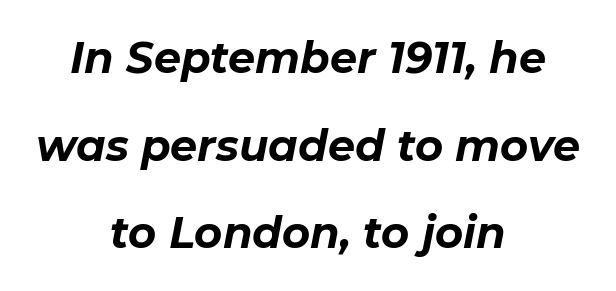
Q: Is the text bold? A: Yes.
Q: Is the text italic (slanted)? A: Yes, it leans right by about 11 degrees.
Q: Is the text underlined? A: No.
Q: How is the paragraph aligned? A: Centered.
Q: Is the spacing between letters normal or unusually wide? A: Normal.
Q: Is the spacing between lines tight, normal or loose? A: Loose.
Q: Width (condensed, normal, or wide)? A: Normal.
Q: Stroke contrast? A: Low.
Q: x-height? A: Medium.
Q: Monospaced? A: No.
